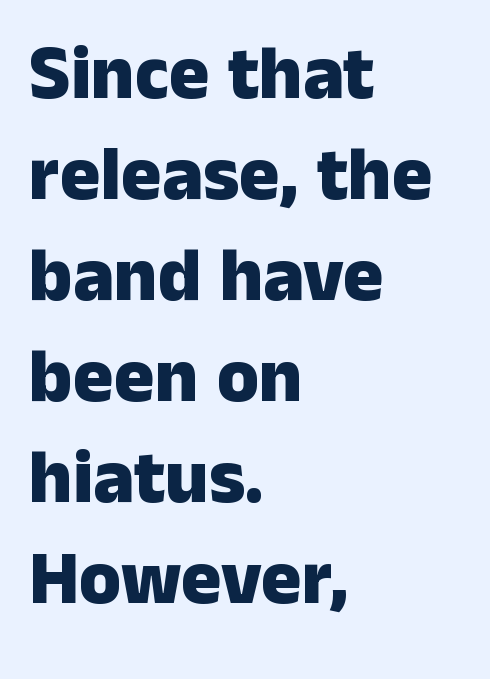
Every letter is thick-stroked: bold, no question. Regular leading. The type is set solid horizontally, with unmodified tracking. Glance below the letters and you will spot only blank space. These lines are rendered in a variable-pitch font. Does the copy run flush right? No — it runs flush left.
